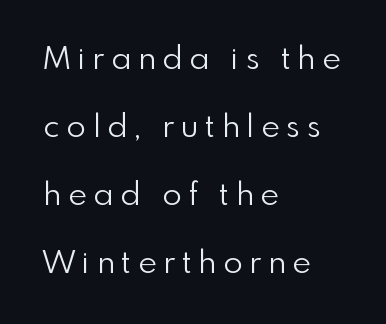
Is there much room between lines? Yes — plenty of vertical air separates them. Has an underline been added? It has not. Quick note: not italic, upright. Reading down the block, your eye returns to a fixed left position each line. Varying glyph widths throughout — classic text-font behaviour.
